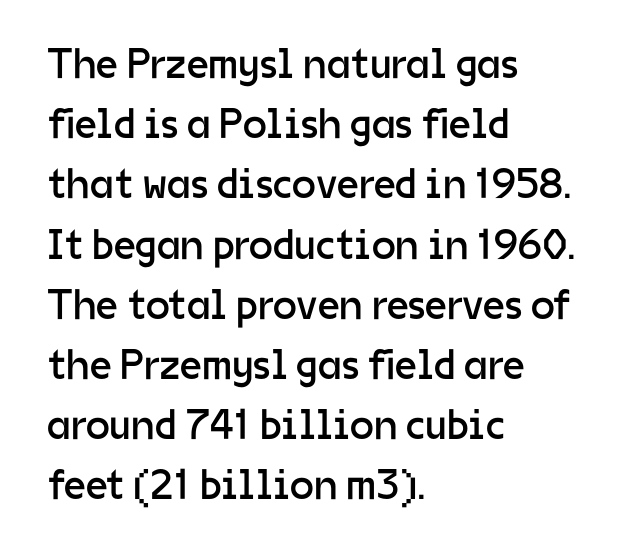
{"serif": "no", "italic": "no", "bold": "no", "weight": "regular", "width": "normal", "stroke_contrast": "low", "x_height": "medium", "monospaced": "no", "underline": "no", "align": "left", "line_spacing": "normal", "line_spacing_ratio": 1.4, "letter_spacing": "normal", "letter_spacing_em": 0.0, "glyph_px": 43}
